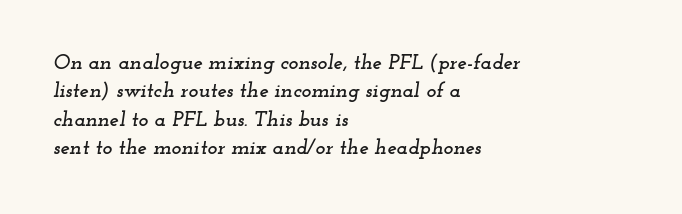
Q: Is the text italic (slanted)? A: Yes, it leans right by about 12 degrees.
Q: Is the text underlined? A: No.
Q: How is the paragraph aligned? A: Left-aligned.
Q: Is the spacing between letters normal or unusually wide? A: Normal.
Q: Is the spacing between lines tight, normal or loose? A: Normal.
